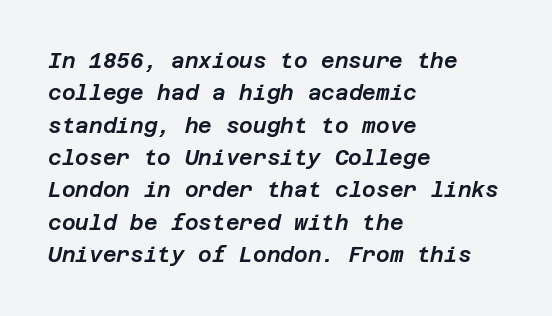
Look at the tracking — it's just the regular setting, nothing added. Unmarked baselines from the first word to the last. Casual observation: everything's shoved over to the left. Italic? Definitely — the glyphs are oblique.
